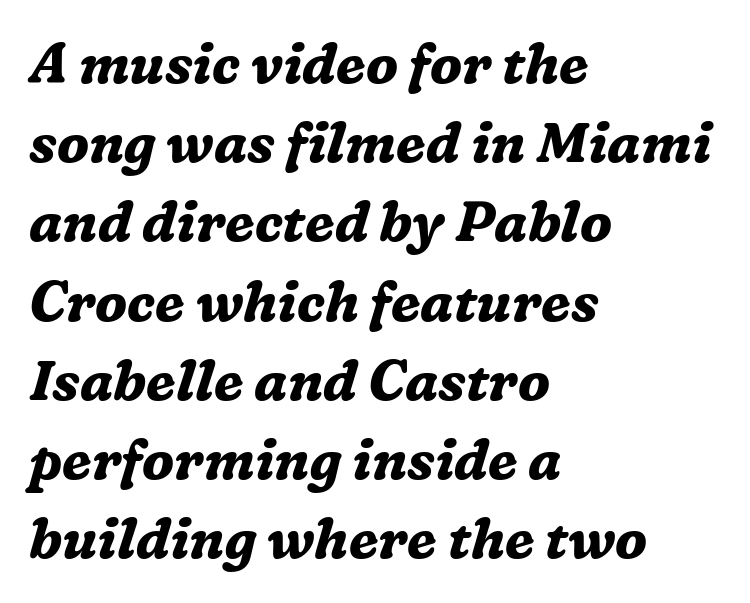
Q: Is the text bold? A: Yes.
Q: Is the text italic (slanted)? A: Yes, it leans right by about 16 degrees.
Q: Is the typeface a serif or a sans-serif typeface? A: Serif.
Q: Is the text underlined? A: No.
Q: How is the paragraph aligned? A: Left-aligned.
Q: Is the spacing between letters normal or unusually wide? A: Normal.
Q: Is the spacing between lines tight, normal or loose? A: Normal.
Q: Width (condensed, normal, or wide)? A: Normal.
Q: Stroke contrast? A: Medium.
Q: x-height? A: Medium.
Q: Monospaced? A: No.
